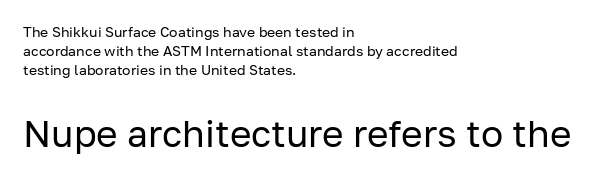
The image shows 37 px regular-weight sans-serif type, upright; set left-aligned, normal line spacing (1.37x), normal letter spacing, not underlined; the second (bottom) block is 2.64x larger; low stroke contrast and a medium x-height.
